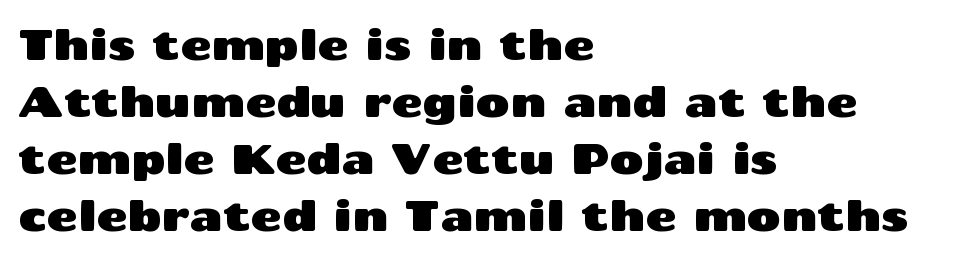
Successive baselines arrive at the customary interval. These lines stack with their left ends in a neat column. Unmarked baselines from the first word to the last. The letters sit at their default tracking, neither squeezed nor spread. It's the straight-up-and-down kind of type.
